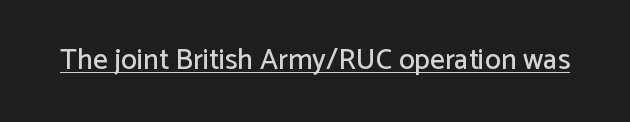
{"serif": "no", "italic": "no", "width": "normal", "stroke_contrast": "low", "x_height": "medium", "monospaced": "no", "underline": "yes", "letter_spacing": "normal", "letter_spacing_em": 0.0, "glyph_px": 29}
